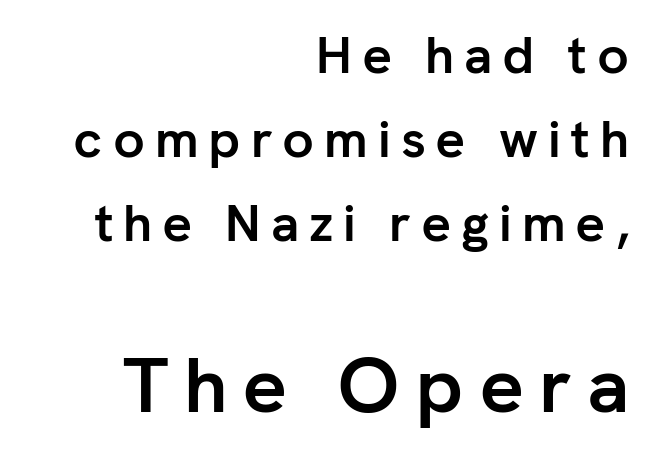
Proportional: the letters do not fall into vertical columns. Decoration check: the copy has no underline. The passage is arranged like a letterhead date or caption credit — flush right. Letterform terminals end flat and unadorned throughout the passage. Heavy-handed strokes throughout: this text is bold.
